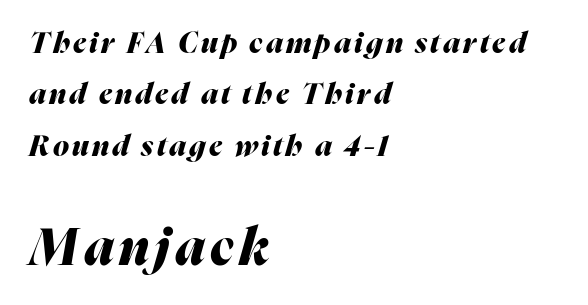
The image shows 51 px heavy type, italic (leaning right); set left-aligned, line spacing 1.77x, not underlined; the second (bottom) block is 1.76x larger; medium stroke contrast and a medium x-height.
